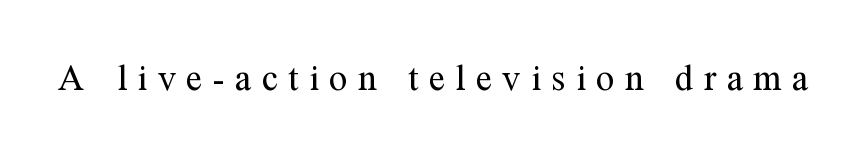
Q: Is the text bold? A: No.
Q: Is the text italic (slanted)? A: No, it is upright.
Q: Is the typeface a serif or a sans-serif typeface? A: Serif.
Q: Is the text underlined? A: No.
Q: Is the spacing between letters normal or unusually wide? A: Unusually wide.
Q: Width (condensed, normal, or wide)? A: Normal.
Q: Stroke contrast? A: Medium.
Q: x-height? A: Medium.
Q: Monospaced? A: No.
